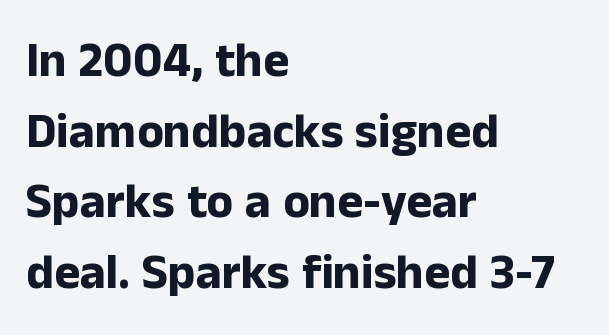
Q: Is the text bold? A: Yes.
Q: Is the text italic (slanted)? A: No, it is upright.
Q: Is the typeface a serif or a sans-serif typeface? A: Sans-serif.
Q: Is the text underlined? A: No.
Q: How is the paragraph aligned? A: Left-aligned.
Q: Is the spacing between letters normal or unusually wide? A: Normal.
Q: Is the spacing between lines tight, normal or loose? A: Normal.
Q: Width (condensed, normal, or wide)? A: Normal.
Q: Stroke contrast? A: Low.
Q: x-height? A: Medium.
Q: Monospaced? A: No.
